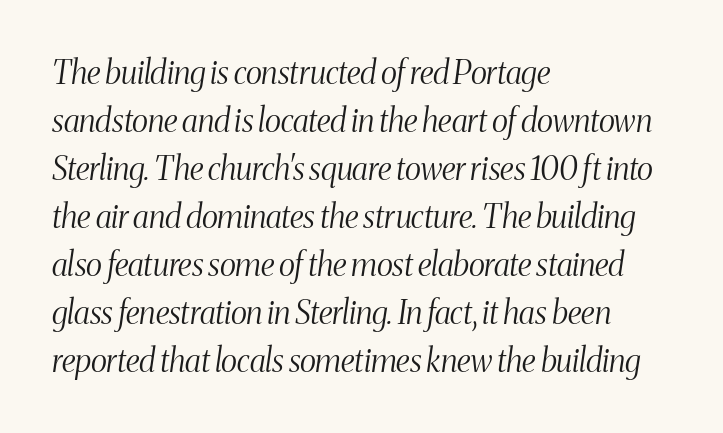
{"serif": "yes", "italic": "yes", "lean": "right", "slant_degrees": 8, "bold": "no", "weight": "light", "width": "condensed", "stroke_contrast": "medium", "x_height": "medium", "monospaced": "no", "underline": "no", "align": "left", "line_spacing": "normal", "line_spacing_ratio": 1.5, "letter_spacing": "normal", "letter_spacing_em": 0.0, "glyph_px": 32}
